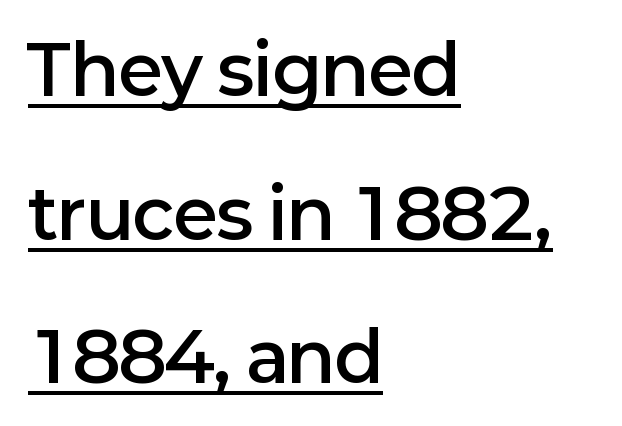
The image shows 69 px semibold sans-serif type, upright; set left-aligned, loose line spacing (2.08x), normal letter spacing, underlined; low stroke contrast and a medium x-height.
